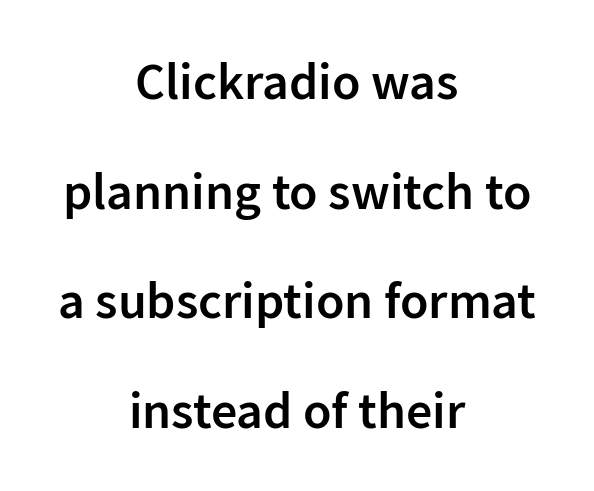
Q: Is the text bold? A: Semi-bold.
Q: Is the text italic (slanted)? A: No, it is upright.
Q: Is the typeface a serif or a sans-serif typeface? A: Sans-serif.
Q: Is the text underlined? A: No.
Q: How is the paragraph aligned? A: Centered.
Q: Is the spacing between letters normal or unusually wide? A: Normal.
Q: Is the spacing between lines tight, normal or loose? A: Loose.
Q: Width (condensed, normal, or wide)? A: Normal.
Q: Stroke contrast? A: Low.
Q: x-height? A: Medium.
Q: Monospaced? A: No.
